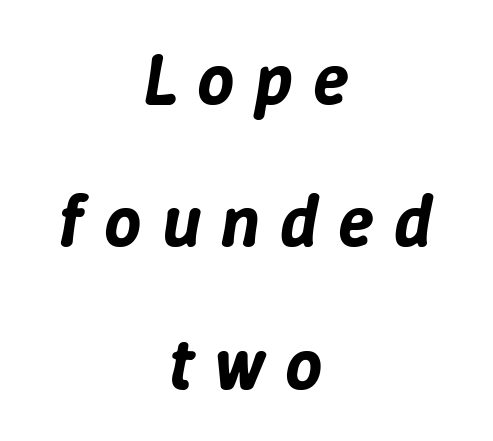
{"italic": "yes", "lean": "right", "slant_degrees": 9, "width": "normal", "stroke_contrast": "low", "x_height": "medium", "monospaced": "no", "underline": "no", "align": "center", "line_spacing": "loose", "line_spacing_ratio": 1.95, "letter_spacing": "wide", "letter_spacing_em": 0.27, "glyph_px": 73}
